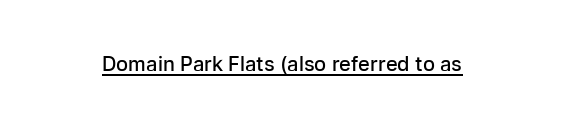
Vertical strokes here are truly vertical. Firm but not heavy-handed strokes: this text is semibold. A typographer would call this underscored text. Students, note that the glyphs here touch the page at normal intervals.
